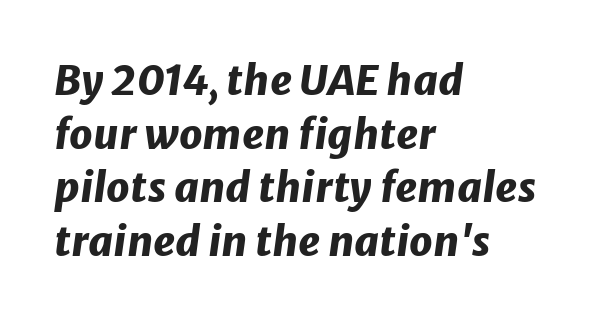
Tall strokes in this sample are angled rather than plumb. Reading down the block, your eye returns to a fixed left position each line. These lines are rendered in a variable-pitch font. Anything drawn beneath the words? Only blank space. These lines sit exactly where default settings would place them. Look at the tracking — it's just the regular setting, nothing added.
